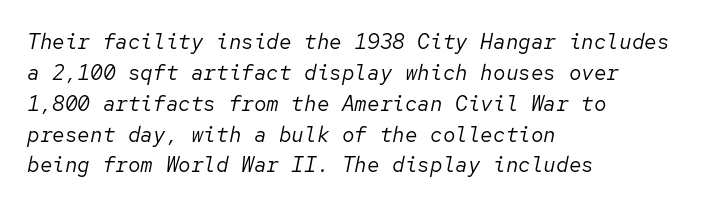
The image shows 21 px text type, italic (leaning right); set left-aligned, normal line spacing (1.47x), normal letter spacing, not underlined.
